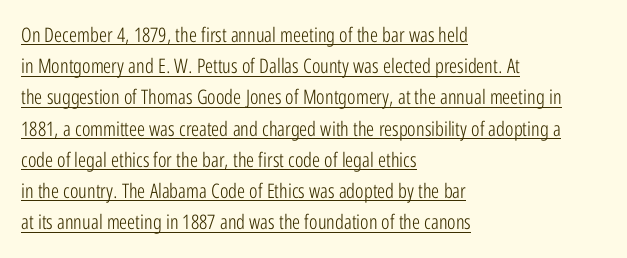
The image shows 20 px text type, upright; set left-aligned, normal line spacing (1.56x), normal letter spacing, underlined.
